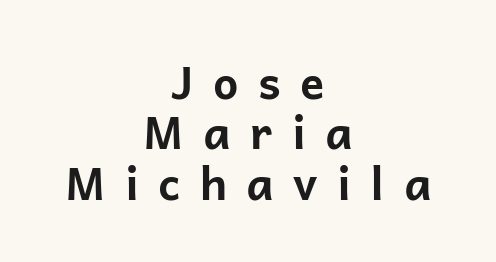
The image shows 45 px bold sans-serif type, upright; set centered, tight line spacing (1.12x), unusually wide letter spacing (+0.43 em), not underlined; low stroke contrast and a medium x-height.
